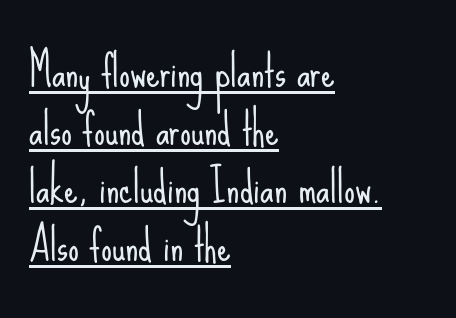
The image shows 43 px light, condensed sans-serif type, upright; set left-aligned, normal line spacing (1.35x), normal letter spacing, underlined; low stroke contrast and a small x-height.
